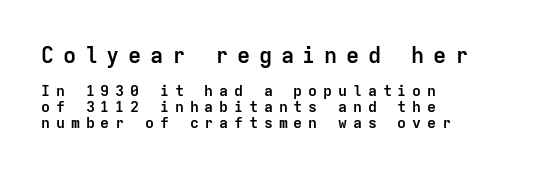
The specimen omits any rule beneath the text block's lines. This is the regular roman posture of the typeface. Where is the straight margin? On the left. One glance says dense: line gaps are narrower than usual. Which chunk is bigger? The first one — the top block dwarfs the bottom.
